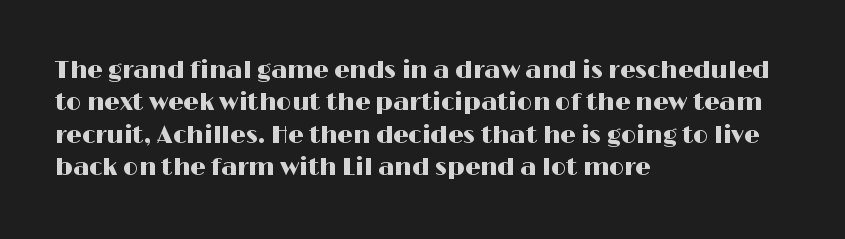
The image shows 24 px text type, upright; set left-aligned, normal line spacing (1.35x), normal letter spacing, not underlined.
